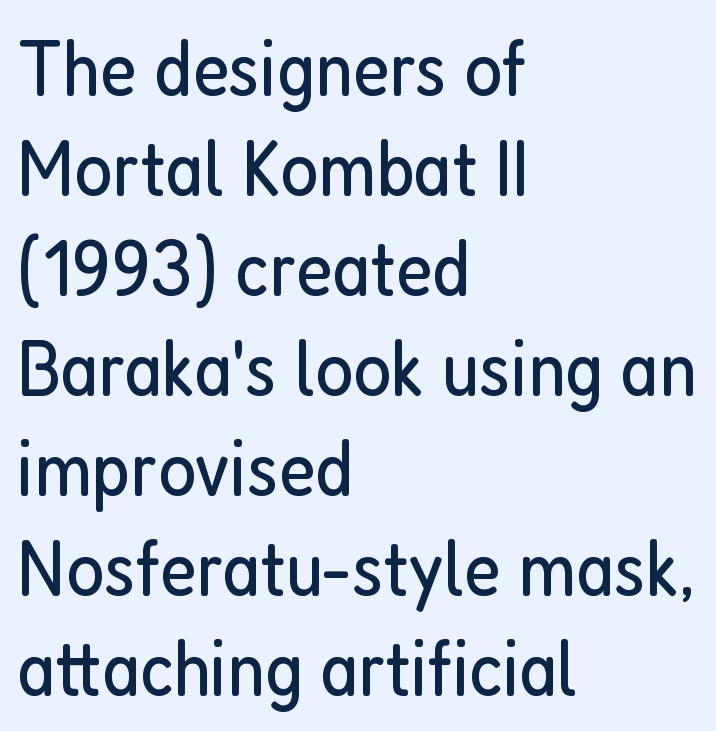
{"serif": "no", "italic": "no", "bold": "no", "weight": "regular", "width": "condensed", "stroke_contrast": "low", "x_height": "medium", "monospaced": "no", "underline": "no", "align": "left", "line_spacing": "normal", "line_spacing_ratio": 1.25, "letter_spacing": "normal", "letter_spacing_em": 0.0, "glyph_px": 80}
